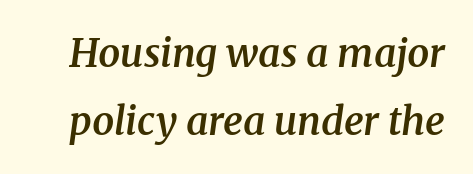
The image shows 39 px semibold serif type, italic (leaning right); set line spacing 1.74x, normal letter spacing, not underlined; medium stroke contrast and a medium x-height.
